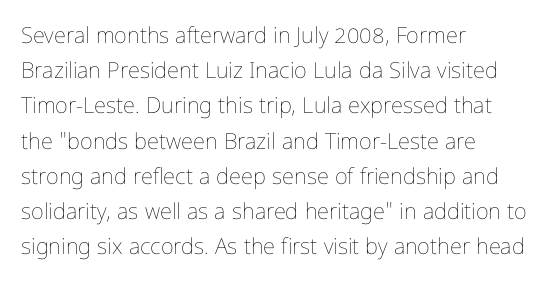
{"italic": "no", "bold": "no", "underline": "no", "align": "left", "line_spacing": "normal", "line_spacing_ratio": 1.6, "letter_spacing": "normal", "letter_spacing_em": 0.0, "glyph_px": 22}
